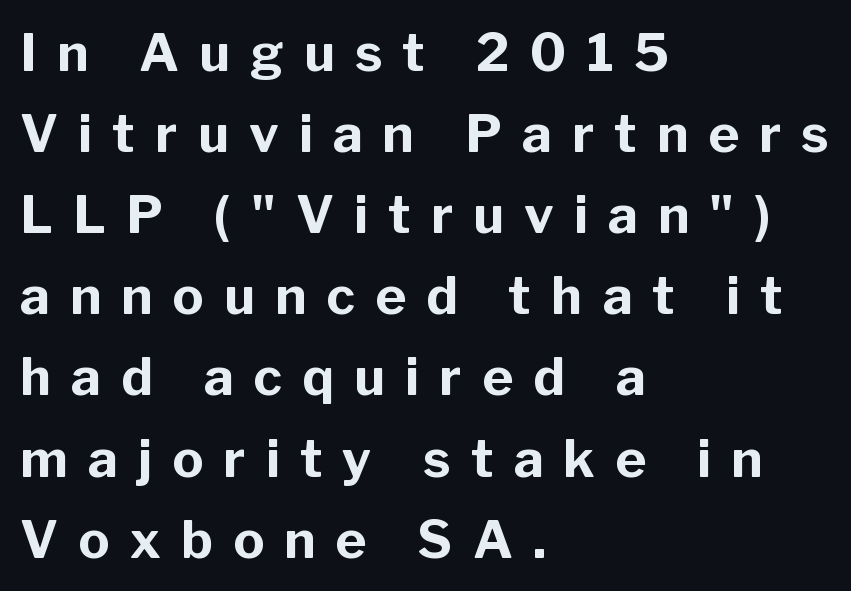
{"serif": "no", "italic": "no", "bold": "yes", "weight": "bold", "width": "normal", "stroke_contrast": "low", "x_height": "medium", "monospaced": "no", "underline": "no", "align": "left", "line_spacing": "normal", "line_spacing_ratio": 1.56, "letter_spacing": "wide", "letter_spacing_em": 0.39, "glyph_px": 52}
